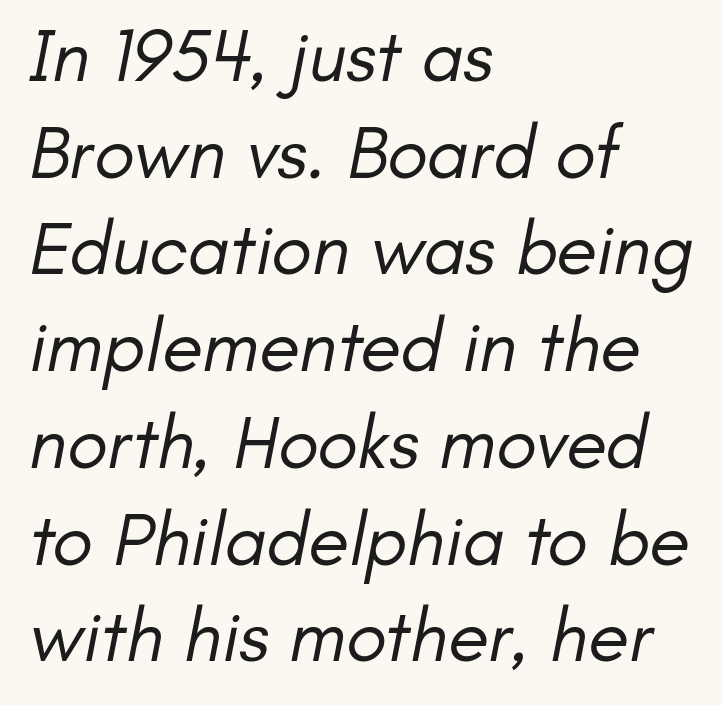
These lines are set flush left with a ragged right edge. Note the varied advance widths — an 'i' is clearly narrower than an 'm'. Nothing sits at the stroke ends, so this counts as sans-serif. Words float on clear page, feet unadorned. Is the stroke heavy? The answer is a plain regular-or-lighter. Leading: standard.
